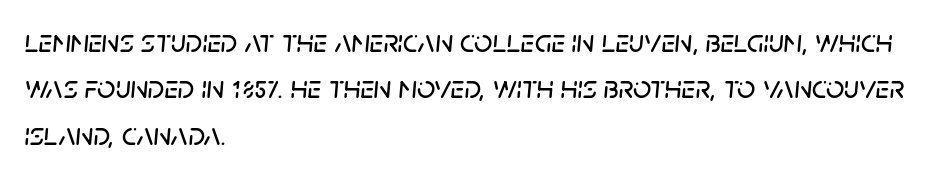
{"italic": "yes", "lean": "right", "slant_degrees": 5, "width": "normal", "stroke_contrast": "low", "x_height": "large", "monospaced": "no", "underline": "no", "align": "left", "line_spacing": "normal", "line_spacing_ratio": 1.45, "letter_spacing": "normal", "letter_spacing_em": 0.0, "glyph_px": 32}
